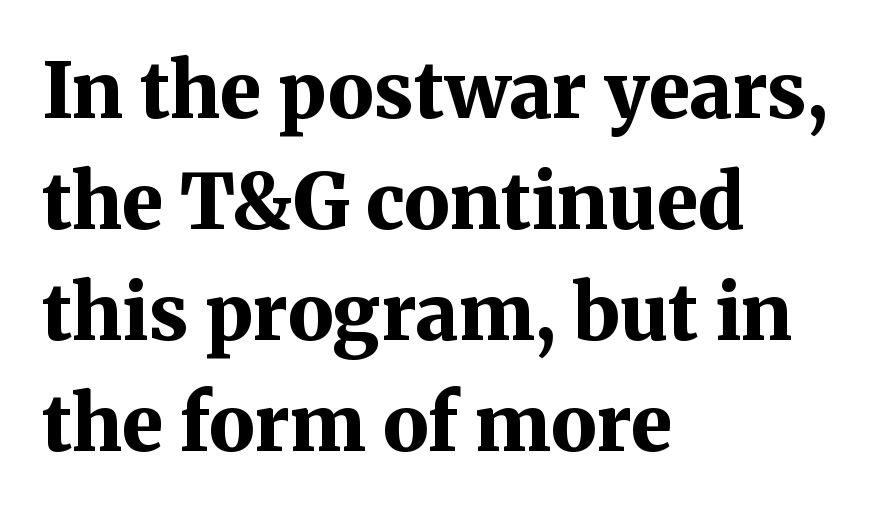
Q: Is the text bold? A: Yes.
Q: Is the text italic (slanted)? A: No, it is upright.
Q: Is the typeface a serif or a sans-serif typeface? A: Serif.
Q: Is the text underlined? A: No.
Q: How is the paragraph aligned? A: Left-aligned.
Q: Is the spacing between letters normal or unusually wide? A: Normal.
Q: Is the spacing between lines tight, normal or loose? A: Normal.
Q: Width (condensed, normal, or wide)? A: Normal.
Q: Stroke contrast? A: Medium.
Q: x-height? A: Medium.
Q: Monospaced? A: No.
